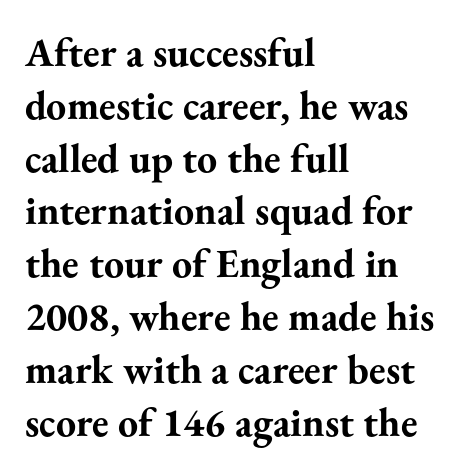
Q: Is the text bold? A: Yes.
Q: Is the text italic (slanted)? A: No, it is upright.
Q: Is the typeface a serif or a sans-serif typeface? A: Serif.
Q: Is the text underlined? A: No.
Q: How is the paragraph aligned? A: Left-aligned.
Q: Is the spacing between letters normal or unusually wide? A: Normal.
Q: Is the spacing between lines tight, normal or loose? A: Normal.
Q: Width (condensed, normal, or wide)? A: Normal.
Q: Stroke contrast? A: Medium.
Q: x-height? A: Small.
Q: Monospaced? A: No.
